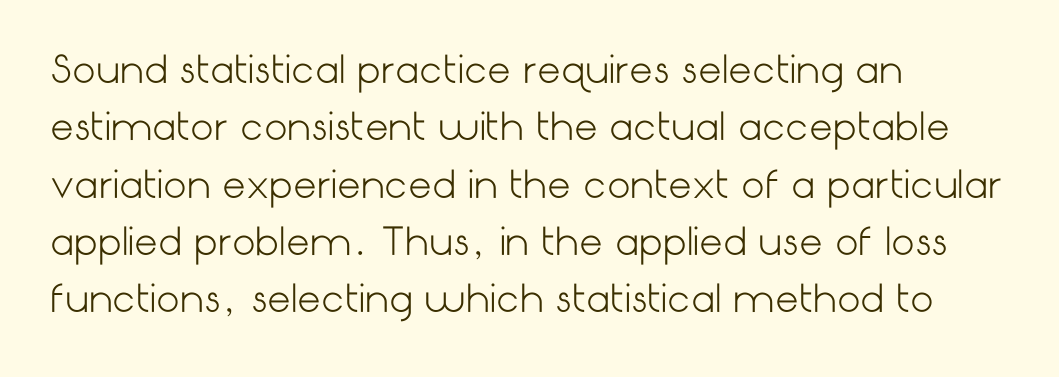
Each row of text sits above clean, open space. Baseline-to-baseline distance is the conventional proportion of letter height. Ascenders rise straight up at ninety degrees. Heft: none added — not bold. Nobody touched the tracking dial on this one. Leftover space on each line is placed entirely after the last word.
